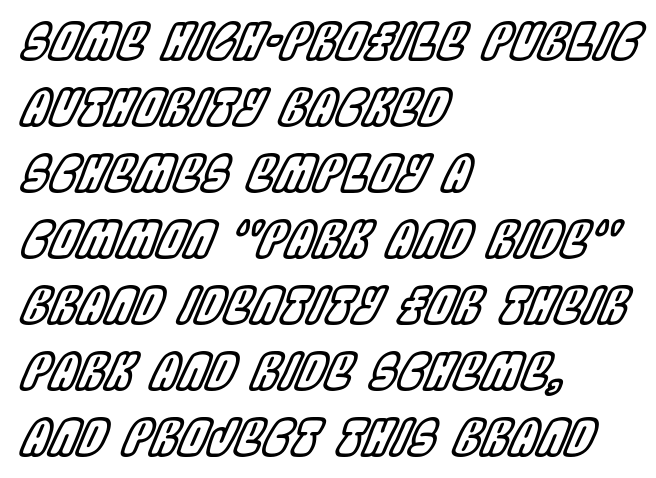
{"italic": "yes", "lean": "right", "slant_degrees": 22, "width": "condensed", "x_height": "large", "monospaced": "no", "underline": "no", "align": "left", "line_spacing": "normal", "line_spacing_ratio": 1.32, "letter_spacing": "normal", "letter_spacing_em": 0.0, "glyph_px": 50}
